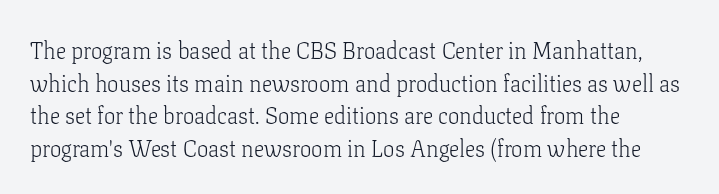
The image shows 23 px text type, upright; set left-aligned, normal line spacing (1.42x), normal letter spacing, not underlined.
